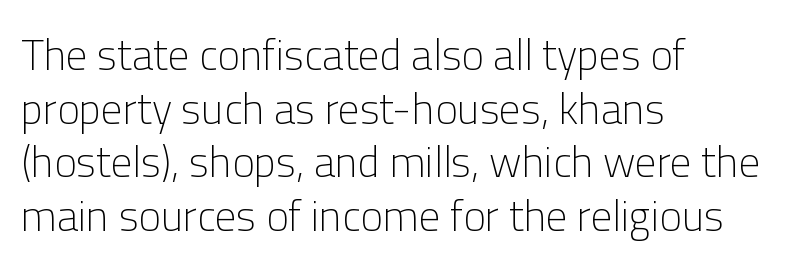
A clean baseline with only descenders dipping below it. The face looks like a standard text weight, possibly lighter. One glance says typical: line gaps are just what's usual. Note the varied advance widths — an 'i' is clearly narrower than an 'm'.
